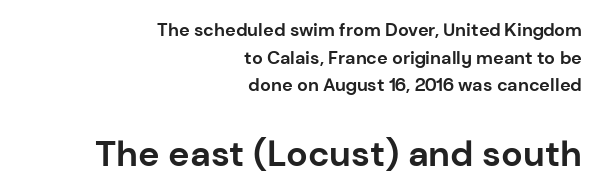
Q: Is the text bold? A: Yes.
Q: Is the text italic (slanted)? A: No, it is upright.
Q: Is the typeface a serif or a sans-serif typeface? A: Sans-serif.
Q: Is the text underlined? A: No.
Q: How is the paragraph aligned? A: Right-aligned.
Q: Is the spacing between letters normal or unusually wide? A: Normal.
Q: Is the spacing between lines tight, normal or loose? A: Normal.
Q: Which block of text is set in a larger size, the first (top) or the second (bottom)? A: The second (bottom) one.
Q: Width (condensed, normal, or wide)? A: Normal.
Q: Stroke contrast? A: Low.
Q: x-height? A: Medium.
Q: Monospaced? A: No.
